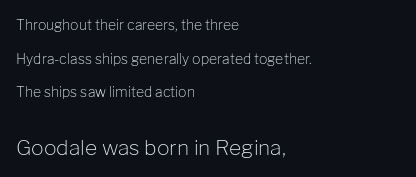
Larger block? The one below; the one above is distinctly smaller. Letter spacing: default. Does the lettering tilt? It doesn't — this is upright. The passage shown stacks its lines with a broad gap. The strokes are not fattened; the text isn't bold.
